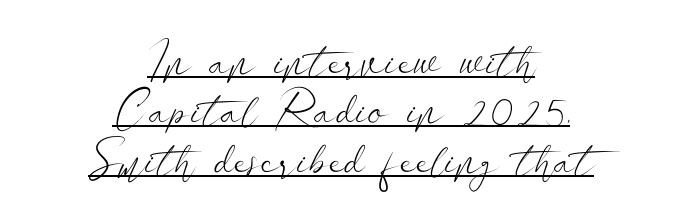
These lines keep a tight, regular rhythm from letter to letter. What's the leading like? Squeezed, with rows nearly overlapping. Each letter's strokes conclude bluntly, with no projecting serifs. The text block is weighted toward neither margin, spreading evenly from the middle. Looks like regular typesetting: each glyph gets only the width it needs.
